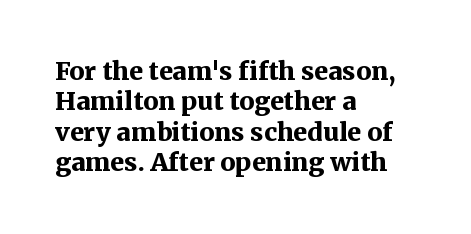
Each line starts at the same left margin while the right side varies. Words appear dense and cohesive because spacing is normal. What weight is shown? A full bold with thick strokes. Nope, not italic — everything's standing straight.
